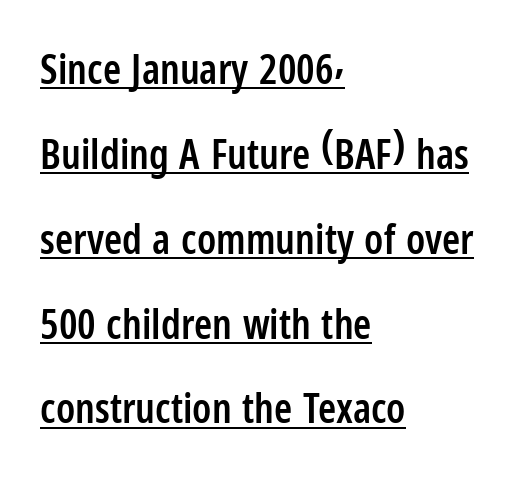
{"serif": "no", "italic": "no", "bold": "semi", "weight": "semibold", "width": "condensed", "stroke_contrast": "low", "x_height": "medium", "monospaced": "no", "underline": "yes", "align": "left", "line_spacing": "loose", "line_spacing_ratio": 2.07, "letter_spacing": "normal", "letter_spacing_em": 0.0, "glyph_px": 41}
